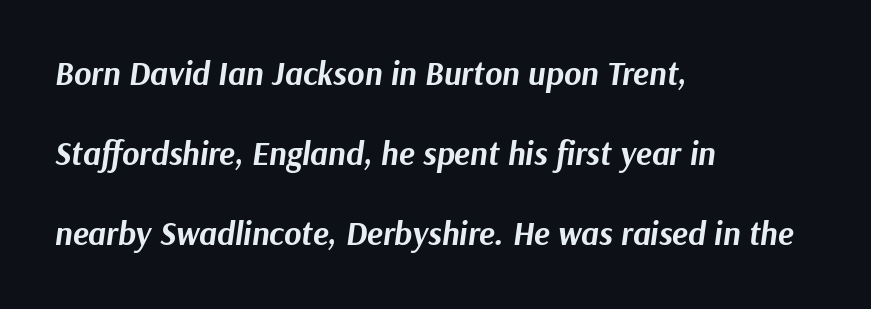
Q: Is the text bold? A: Yes.
Q: Is the text italic (slanted)? A: Yes, it leans right by about 9 degrees.
Q: Is the text underlined? A: No.
Q: How is the paragraph aligned? A: Left-aligned.
Q: Is the spacing between letters normal or unusually wide? A: Normal.
Q: Is the spacing between lines tight, normal or loose? A: Loose.
Q: Width (condensed, normal, or wide)? A: Normal.
Q: Stroke contrast? A: Medium.
Q: x-height? A: Medium.
Q: Monospaced? A: No.
